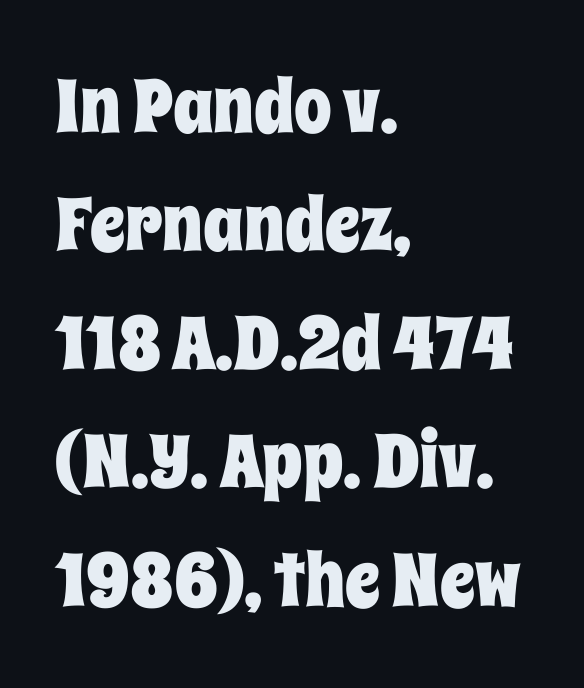
Line beginnings align vertically; line endings do not. Characters remain perfectly vertical along every line. The passage shown stacks its lines at a standard gap. Descenders hang freely into open space. Here the designer chose a conventional face with non-uniform glyph widths.
